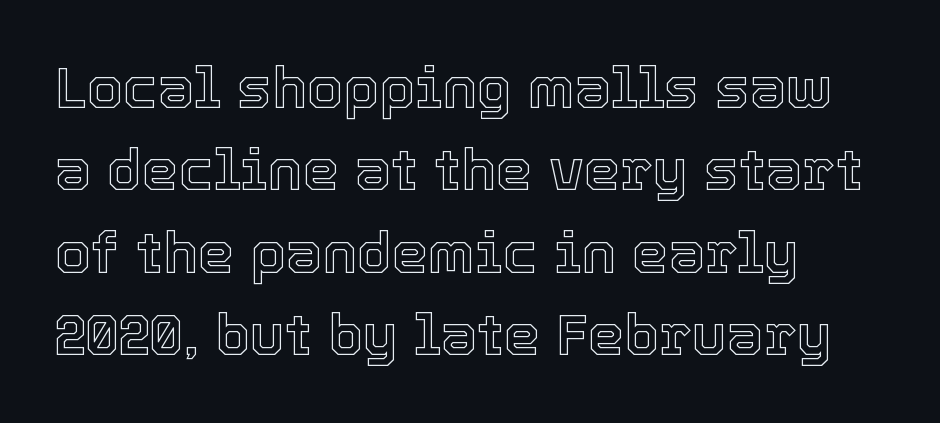
You can tell it's not italic because the verticals are truly vertical. These lines are rendered in a variable-pitch font. The text block is weighted toward the left margin, trailing off unevenly rightward. Default kerning and tracking; the words read as compact shapes. The strip under each line holds only bare page. Regarding leading, the lines here are spaced in the standard way.
